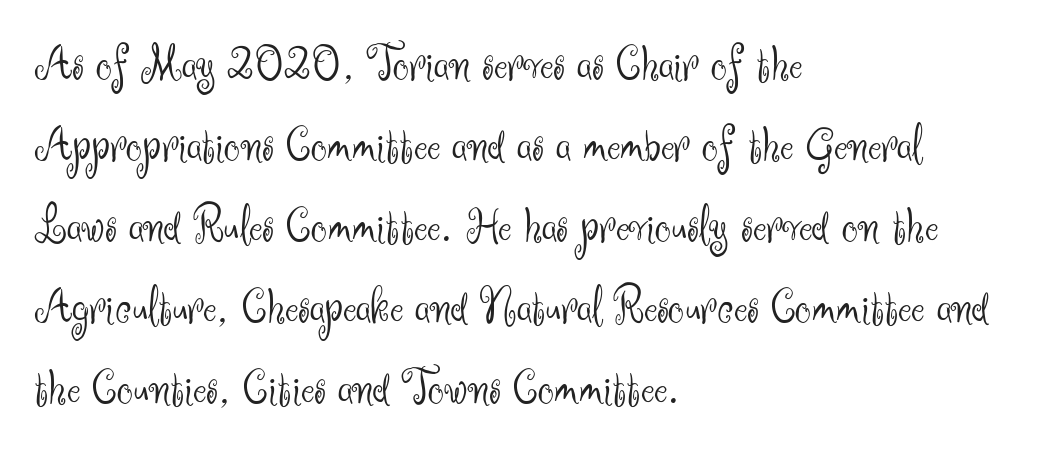
{"serif": "no", "italic": "no", "bold": "no", "weight": "light", "width": "normal", "stroke_contrast": "medium", "x_height": "small", "monospaced": "no", "underline": "no", "align": "left", "line_spacing": "normal", "line_spacing_ratio": 1.59, "letter_spacing": "normal", "letter_spacing_em": 0.0, "glyph_px": 51}
